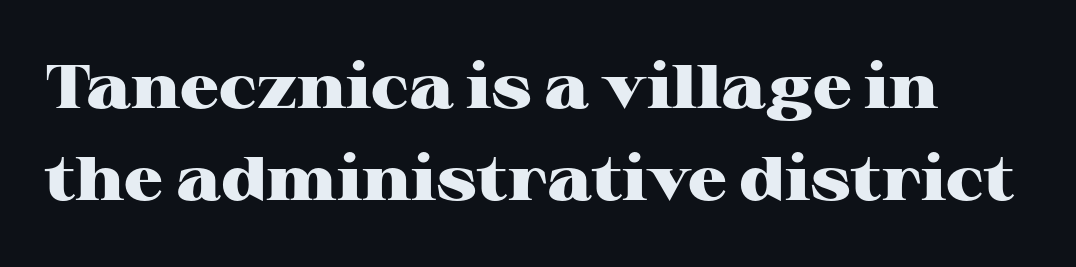
{"serif": "yes", "italic": "no", "bold": "yes", "weight": "heavy", "width": "wide", "stroke_contrast": "high", "x_height": "medium", "monospaced": "no", "underline": "no", "line_spacing": "normal", "line_spacing_ratio": 1.51, "letter_spacing": "normal", "letter_spacing_em": 0.0, "glyph_px": 61}
